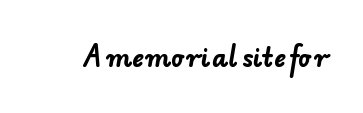
Q: Is the text bold? A: Yes.
Q: Is the text underlined? A: No.
Q: Is the spacing between letters normal or unusually wide? A: Normal.
